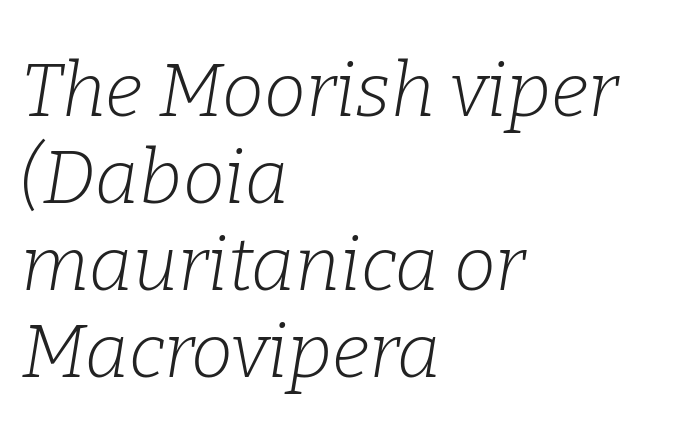
{"serif": "yes", "italic": "yes", "lean": "right", "slant_degrees": 9, "bold": "no", "weight": "light", "width": "normal", "stroke_contrast": "low", "x_height": "medium", "monospaced": "no", "underline": "no", "align": "left", "line_spacing_ratio": 1.16, "letter_spacing": "normal", "letter_spacing_em": 0.0, "glyph_px": 75}
